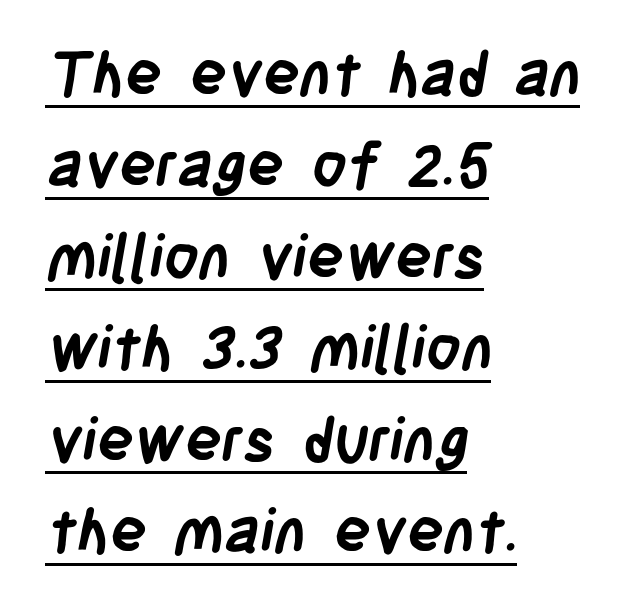
{"serif": "no", "bold": "yes", "weight": "semibold", "width": "condensed", "stroke_contrast": "low", "x_height": "large", "monospaced": "no", "underline": "yes", "align": "left", "line_spacing": "normal", "line_spacing_ratio": 1.5, "letter_spacing": "normal", "letter_spacing_em": 0.0, "glyph_px": 61}
